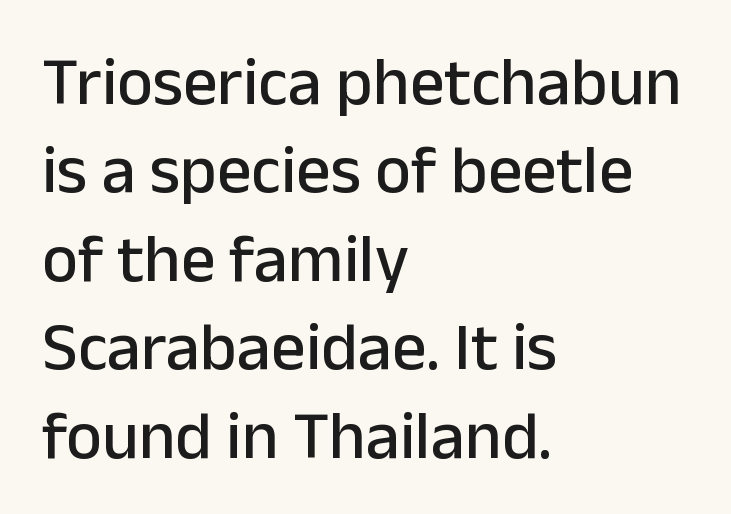
Q: Is the text italic (slanted)? A: No, it is upright.
Q: Is the typeface a serif or a sans-serif typeface? A: Sans-serif.
Q: Is the text underlined? A: No.
Q: How is the paragraph aligned? A: Left-aligned.
Q: Is the spacing between letters normal or unusually wide? A: Normal.
Q: Is the spacing between lines tight, normal or loose? A: Normal.
Q: Width (condensed, normal, or wide)? A: Normal.
Q: Stroke contrast? A: Low.
Q: x-height? A: Medium.
Q: Monospaced? A: No.
